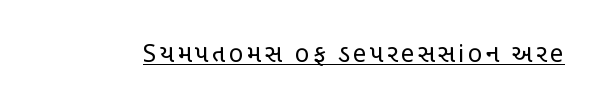
The image shows 24 px text type, upright; set underlined.
